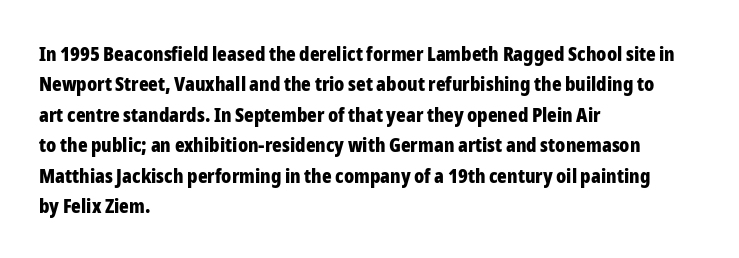
Heavy, bold letterforms. The rendering anchors every line to the left-hand side. The line-height multiplier appears to be the usual default. Style check: upright. There is no visible air inserted between adjacent glyphs. Descenders hang freely into open space.
